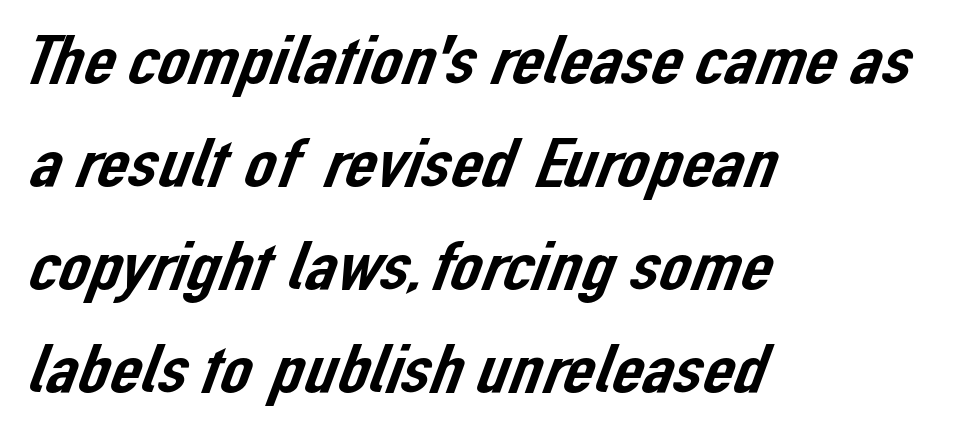
The image shows 70 px sans-serif type; set left-aligned, normal line spacing (1.47x), normal letter spacing, not underlined; low stroke contrast and a medium x-height.
